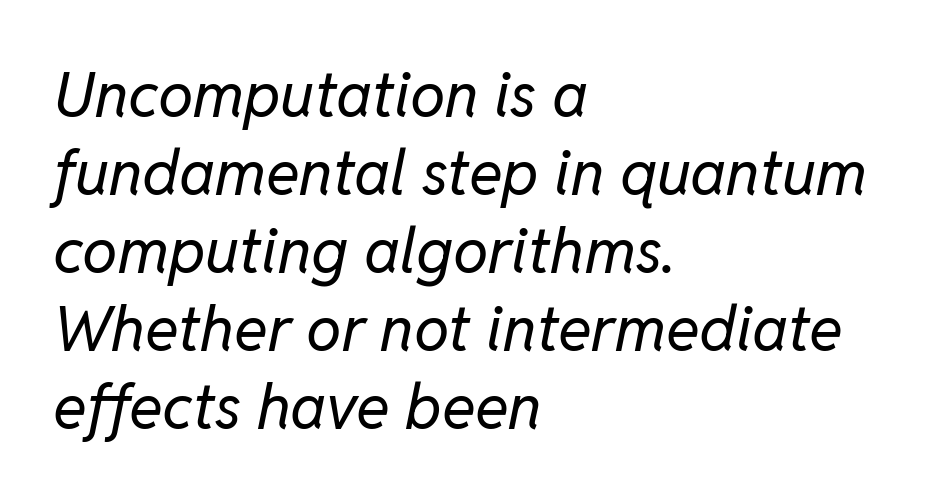
Q: Is the text bold? A: No.
Q: Is the text italic (slanted)? A: Yes, it leans right by about 11 degrees.
Q: Is the text underlined? A: No.
Q: How is the paragraph aligned? A: Left-aligned.
Q: Is the spacing between letters normal or unusually wide? A: Normal.
Q: Width (condensed, normal, or wide)? A: Normal.
Q: Stroke contrast? A: Low.
Q: x-height? A: Medium.
Q: Monospaced? A: No.
